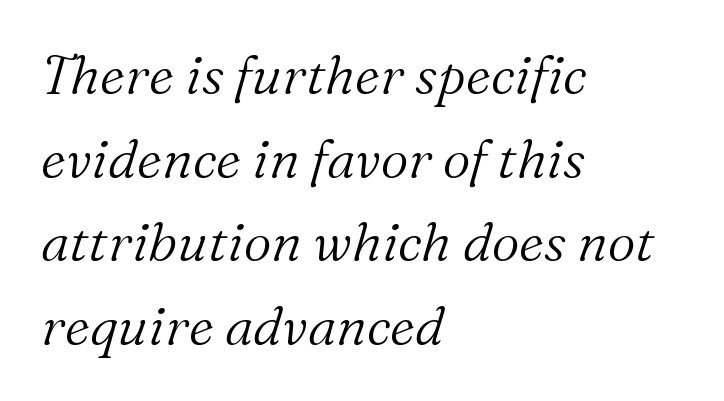
The image shows 54 px light serif type, italic (leaning right); set left-aligned, normal line spacing (1.55x), normal letter spacing, not underlined; medium stroke contrast and a medium x-height.
